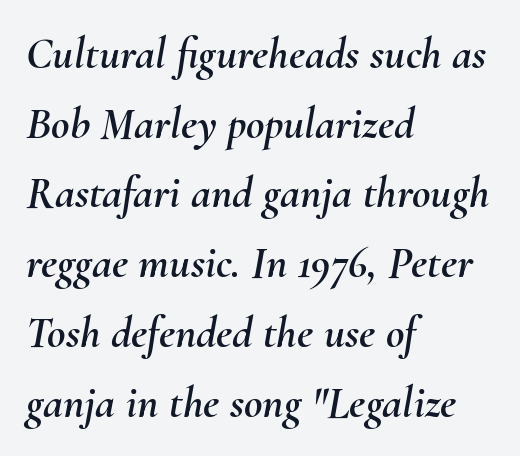
Q: Is the text italic (slanted)? A: Yes, it leans right by about 10 degrees.
Q: Is the text underlined? A: No.
Q: How is the paragraph aligned? A: Left-aligned.
Q: Is the spacing between letters normal or unusually wide? A: Normal.
Q: Is the spacing between lines tight, normal or loose? A: Normal.
Q: Width (condensed, normal, or wide)? A: Normal.
Q: Stroke contrast? A: Medium.
Q: x-height? A: Small.
Q: Monospaced? A: No.
